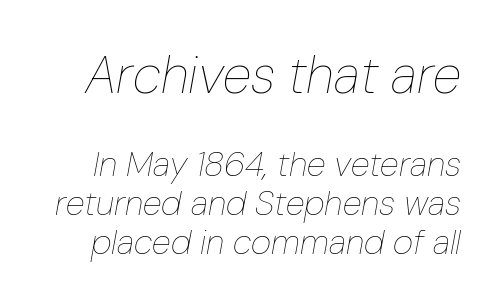
The strokes carry an ordinary text weight at most. A typesetter would call this proportional, since set widths differ per character. Does the lettering tilt? It does — this is italic. Default kerning and tracking; the words read as compact shapes.
